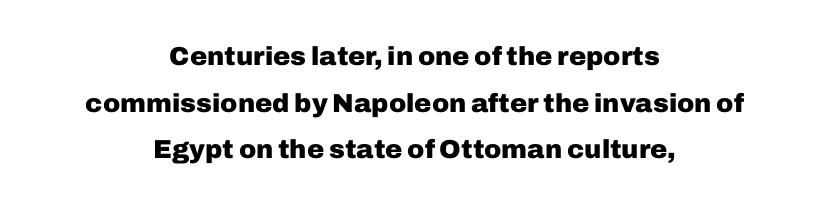
Plenty of ink on the page — the face is bold. The type is set solid horizontally, with unmodified tracking. Ascenders rise straight up at ninety degrees. Typeset on center — no edge is straight.
